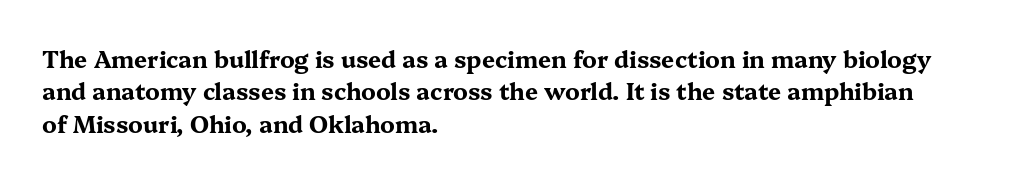
{"italic": "no", "bold": "yes", "underline": "no", "align": "left", "line_spacing": "normal", "line_spacing_ratio": 1.41, "letter_spacing": "normal", "letter_spacing_em": 0.0, "glyph_px": 23}
